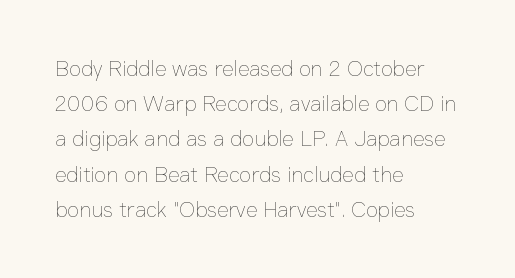
A quiet, ordinary-to-light weight characterises the typeface. Default kerning and tracking; the words read as compact shapes. These lines stack with their left ends in a neat column. The leading is moderate, giving the passage an even texture.
